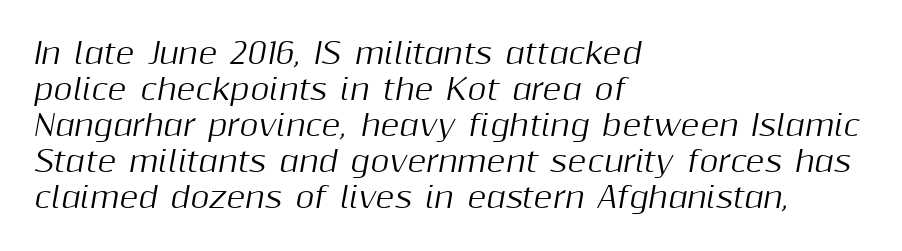
Q: Is the text italic (slanted)? A: Yes, it leans right by about 10 degrees.
Q: Is the text underlined? A: No.
Q: How is the paragraph aligned? A: Left-aligned.
Q: Is the spacing between letters normal or unusually wide? A: Normal.
Q: Width (condensed, normal, or wide)? A: Normal.
Q: Stroke contrast? A: Medium.
Q: x-height? A: Medium.
Q: Monospaced? A: No.
